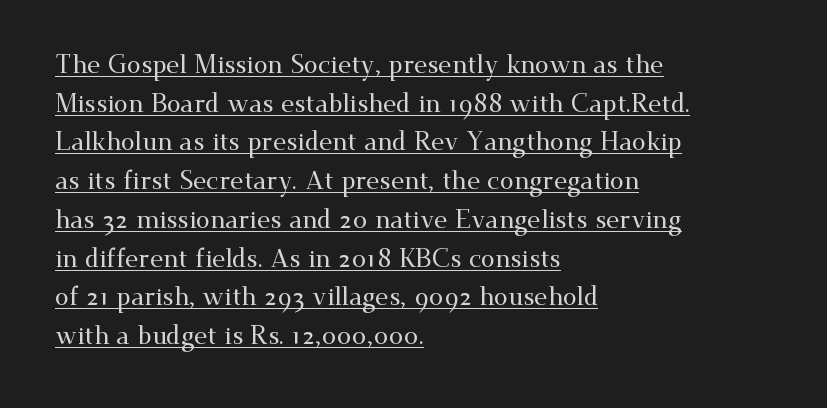
Q: Is the text italic (slanted)? A: No, it is upright.
Q: Is the text underlined? A: Yes.
Q: How is the paragraph aligned? A: Left-aligned.
Q: Is the spacing between letters normal or unusually wide? A: Normal.
Q: Is the spacing between lines tight, normal or loose? A: Normal.
